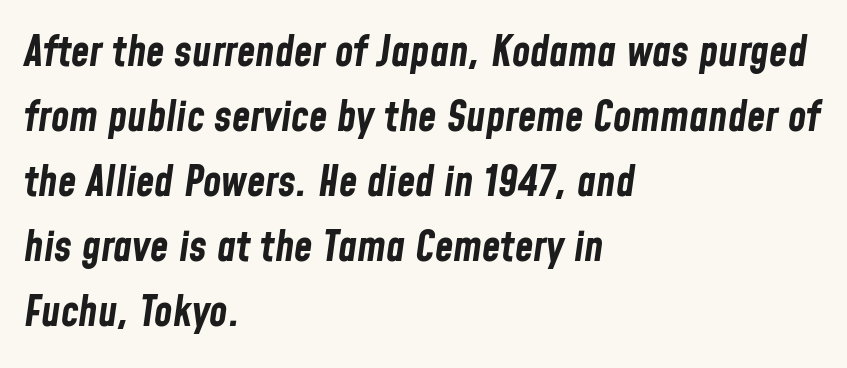
Q: Is the text bold? A: Yes.
Q: Is the text italic (slanted)? A: Yes, it leans right by about 8 degrees.
Q: Is the text underlined? A: No.
Q: How is the paragraph aligned? A: Left-aligned.
Q: Is the spacing between letters normal or unusually wide? A: Normal.
Q: Is the spacing between lines tight, normal or loose? A: Normal.
Q: Width (condensed, normal, or wide)? A: Condensed.
Q: Stroke contrast? A: Low.
Q: x-height? A: Medium.
Q: Monospaced? A: No.
